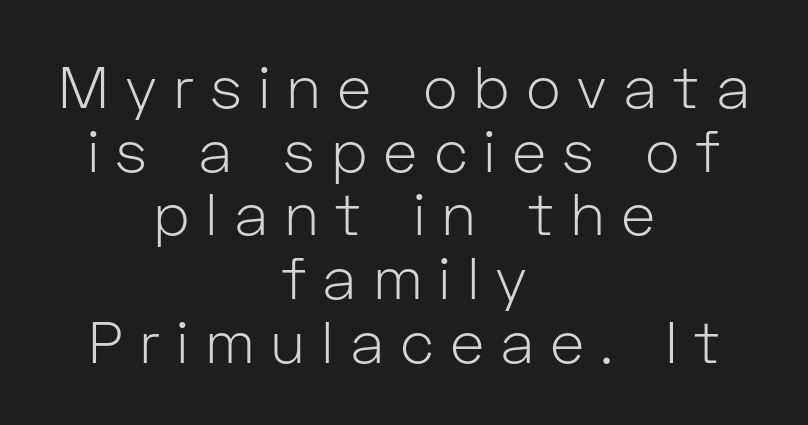
Q: Is the text bold? A: No.
Q: Is the text italic (slanted)? A: No, it is upright.
Q: Is the typeface a serif or a sans-serif typeface? A: Sans-serif.
Q: Is the text underlined? A: No.
Q: How is the paragraph aligned? A: Centered.
Q: Is the spacing between letters normal or unusually wide? A: Unusually wide.
Q: Is the spacing between lines tight, normal or loose? A: Tight.
Q: Width (condensed, normal, or wide)? A: Normal.
Q: Stroke contrast? A: Low.
Q: x-height? A: Medium.
Q: Monospaced? A: No.
